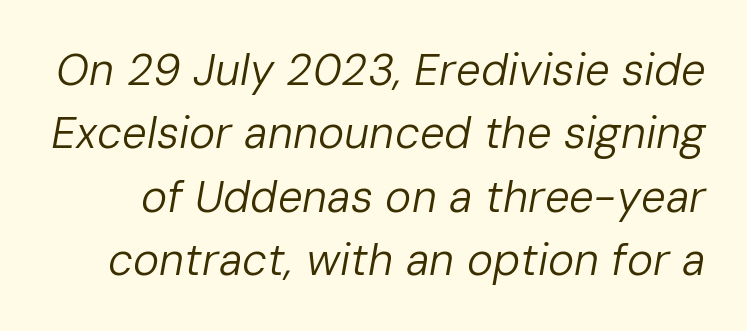
Q: Is the text bold? A: No.
Q: Is the text italic (slanted)? A: Yes, it leans right by about 10 degrees.
Q: Is the text underlined? A: No.
Q: Is the spacing between letters normal or unusually wide? A: Normal.
Q: Is the spacing between lines tight, normal or loose? A: Normal.
Q: Width (condensed, normal, or wide)? A: Normal.
Q: Stroke contrast? A: Low.
Q: x-height? A: Medium.
Q: Monospaced? A: No.
